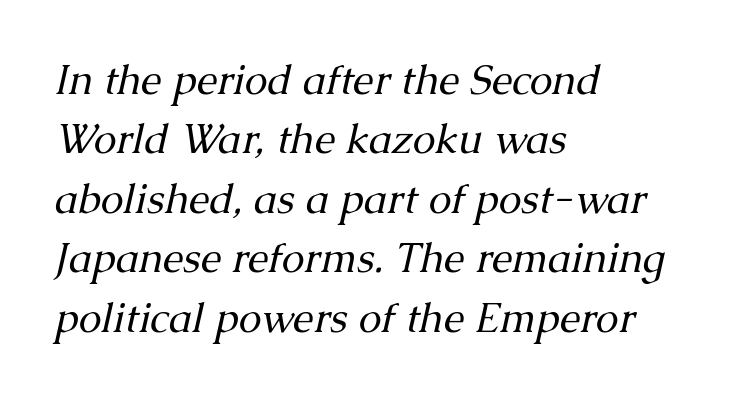
{"serif": "yes", "italic": "yes", "lean": "right", "slant_degrees": 13, "bold": "no", "weight": "regular", "width": "normal", "stroke_contrast": "medium", "x_height": "medium", "monospaced": "no", "underline": "no", "align": "left", "line_spacing": "normal", "line_spacing_ratio": 1.45, "letter_spacing": "normal", "letter_spacing_em": 0.0, "glyph_px": 41}
